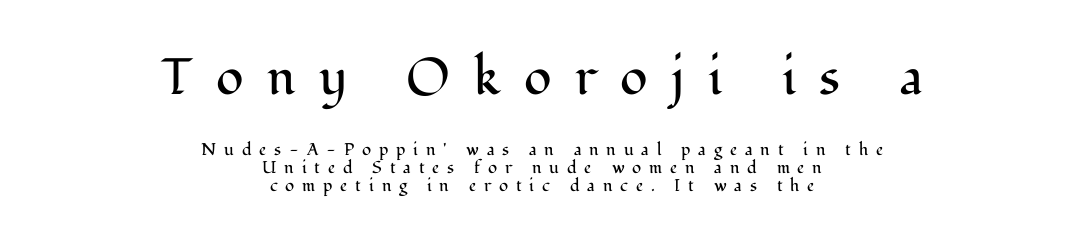
Q: Is the text bold? A: No.
Q: Is the text italic (slanted)? A: No, it is upright.
Q: Is the typeface a serif or a sans-serif typeface? A: Serif.
Q: Is the text underlined? A: No.
Q: How is the paragraph aligned? A: Centered.
Q: Is the spacing between letters normal or unusually wide? A: Unusually wide.
Q: Is the spacing between lines tight, normal or loose? A: Tight.
Q: Which block of text is set in a larger size, the first (top) or the second (bottom)? A: The first (top) one.
Q: Width (condensed, normal, or wide)? A: Normal.
Q: Stroke contrast? A: Medium.
Q: x-height? A: Medium.
Q: Monospaced? A: No.
